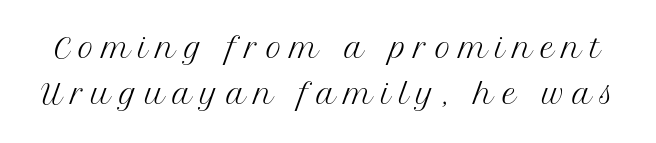
Q: Is the text bold? A: No.
Q: Is the text italic (slanted)? A: Yes.
Q: Is the text underlined? A: No.
Q: Is the spacing between letters normal or unusually wide? A: Unusually wide.
